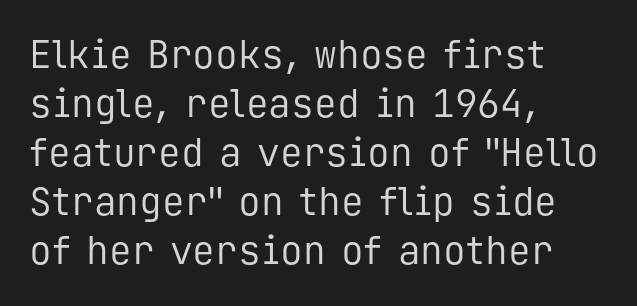
{"serif": "no", "italic": "no", "bold": "no", "weight": "regular", "width": "normal", "stroke_contrast": "low", "x_height": "medium", "monospaced": "yes", "underline": "no", "align": "left", "line_spacing": "normal", "line_spacing_ratio": 1.29, "letter_spacing": "normal", "letter_spacing_em": 0.0, "glyph_px": 38}
